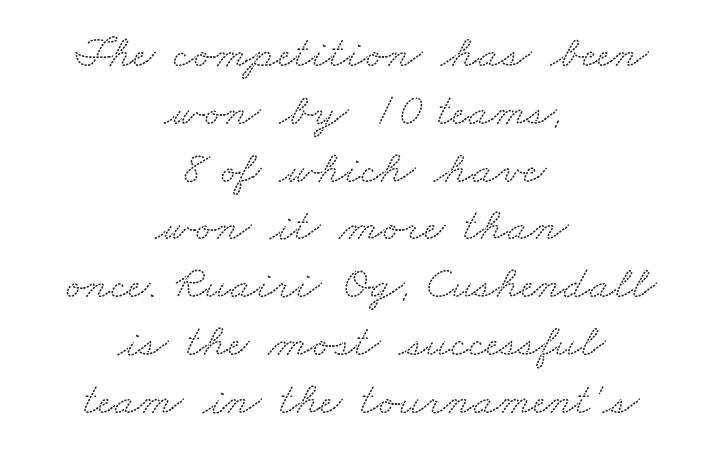
The image shows 47 px wide type; set centered, line spacing 1.23x, normal letter spacing, not underlined; low stroke contrast and a small x-height.
